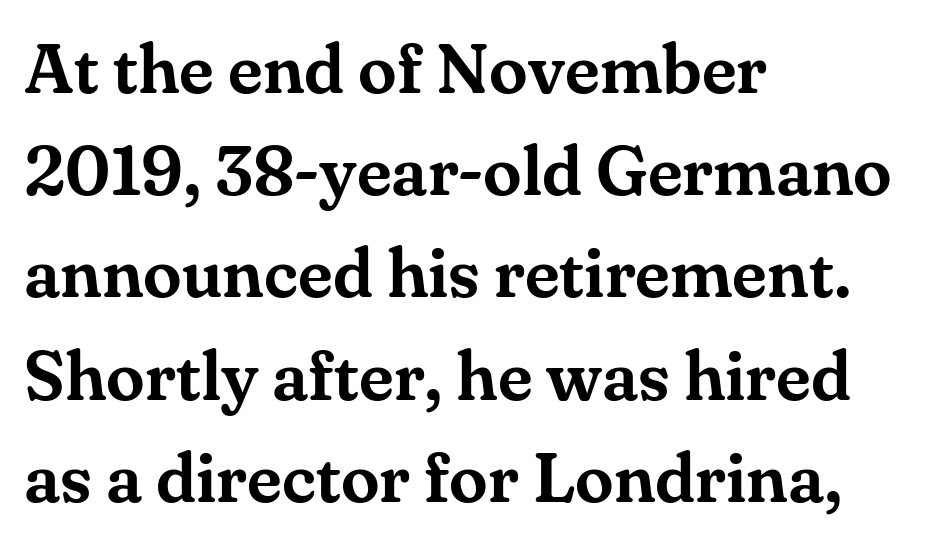
The image shows 70 px serif type, upright; set left-aligned, normal line spacing (1.46x), normal letter spacing, not underlined; medium stroke contrast and a small x-height.
